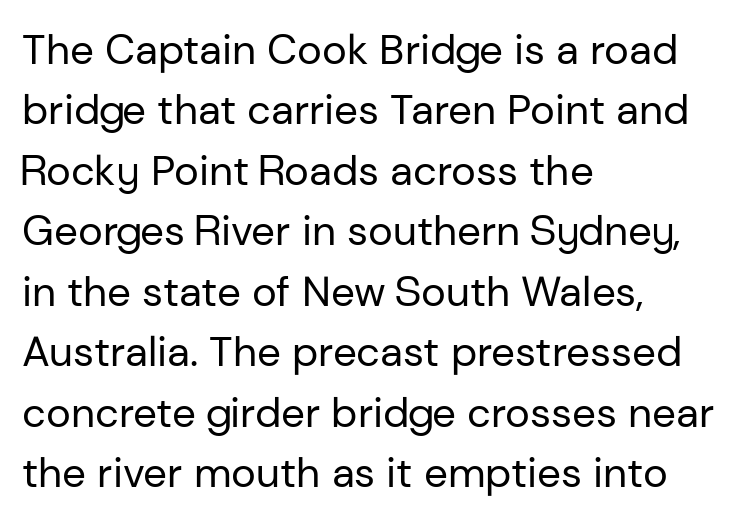
The image shows 42 px regular-weight sans-serif type, upright; set left-aligned, normal line spacing (1.44x), normal letter spacing, not underlined; low stroke contrast and a medium x-height.
